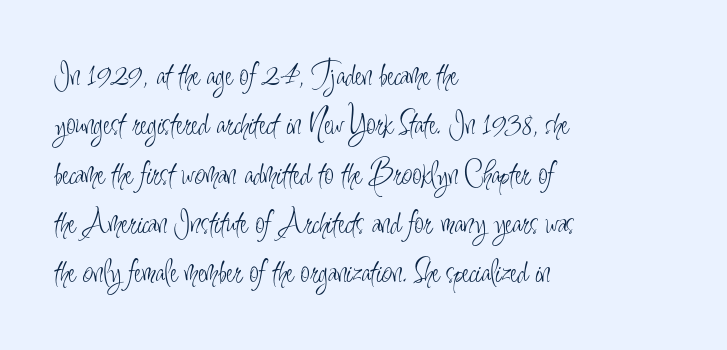
The image shows 34 px light, condensed sans-serif type; set left-aligned, normal line spacing (1.45x), normal letter spacing, not underlined; low stroke contrast and a small x-height.
